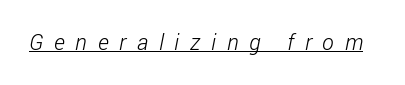
No chunkiness to these letters — they're not bold. The lettering is marked with a stroke running underneath it. Display-style spreading of the glyphs; the letterfit is very open.
